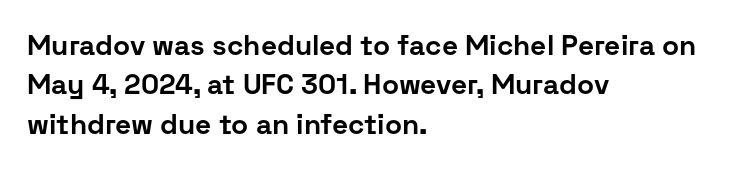
Q: Is the text bold? A: Yes.
Q: Is the text italic (slanted)? A: No, it is upright.
Q: Is the typeface a serif or a sans-serif typeface? A: Sans-serif.
Q: Is the text underlined? A: No.
Q: How is the paragraph aligned? A: Left-aligned.
Q: Is the spacing between letters normal or unusually wide? A: Normal.
Q: Is the spacing between lines tight, normal or loose? A: Normal.
Q: Width (condensed, normal, or wide)? A: Normal.
Q: Stroke contrast? A: Low.
Q: x-height? A: Medium.
Q: Monospaced? A: No.
